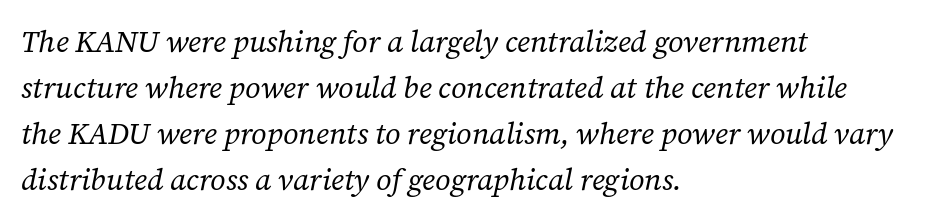
The image shows 30 px regular-weight serif type, italic (leaning right); set left-aligned, normal line spacing (1.53x), normal letter spacing, not underlined; low stroke contrast and a medium x-height.
